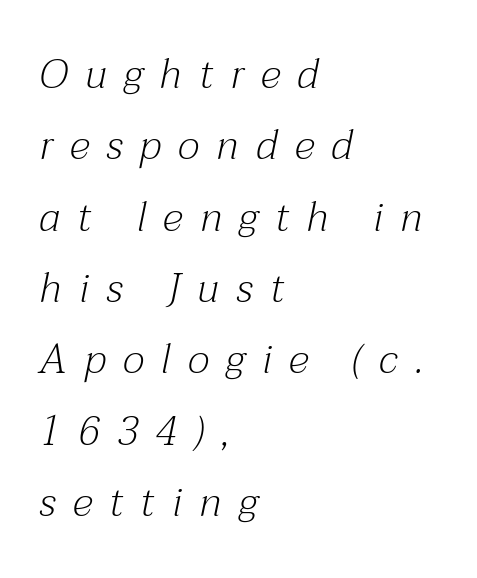
{"serif": "yes", "italic": "yes", "lean": "right", "slant_degrees": 12, "bold": "no", "weight": "light", "width": "normal", "stroke_contrast": "medium", "x_height": "medium", "monospaced": "no", "underline": "no", "align": "left", "line_spacing_ratio": 1.74, "letter_spacing": "wide", "letter_spacing_em": 0.42, "glyph_px": 41}
